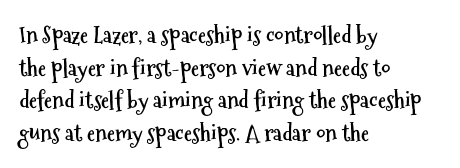
{"italic": "no", "bold": "yes", "underline": "no", "align": "left", "line_spacing": "normal", "line_spacing_ratio": 1.42, "letter_spacing": "normal", "letter_spacing_em": 0.0, "glyph_px": 23}
